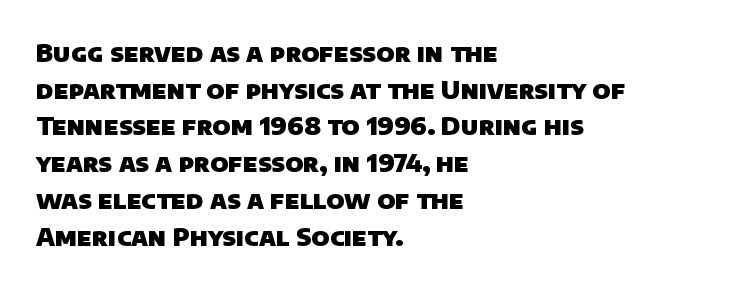
Q: Is the text bold? A: Yes.
Q: Is the text underlined? A: No.
Q: How is the paragraph aligned? A: Left-aligned.
Q: Is the spacing between letters normal or unusually wide? A: Normal.
Q: Is the spacing between lines tight, normal or loose? A: Normal.
